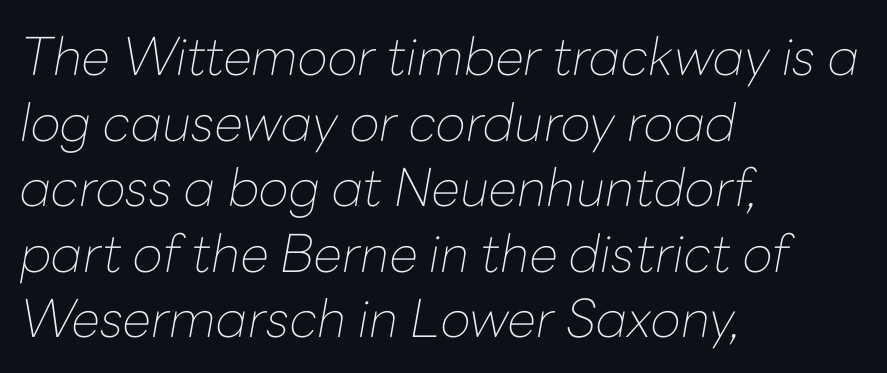
The image shows 52 px thin type, italic (leaning right); set left-aligned, normal line spacing (1.26x), normal letter spacing, not underlined; low stroke contrast and a medium x-height.
